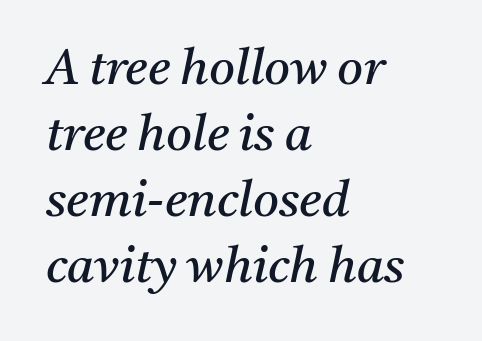
Q: Is the text bold? A: No.
Q: Is the text italic (slanted)? A: Yes, it leans right by about 11 degrees.
Q: Is the typeface a serif or a sans-serif typeface? A: Serif.
Q: Is the text underlined? A: No.
Q: How is the paragraph aligned? A: Left-aligned.
Q: Is the spacing between letters normal or unusually wide? A: Normal.
Q: Is the spacing between lines tight, normal or loose? A: Normal.
Q: Width (condensed, normal, or wide)? A: Normal.
Q: Stroke contrast? A: Medium.
Q: x-height? A: Medium.
Q: Monospaced? A: No.
